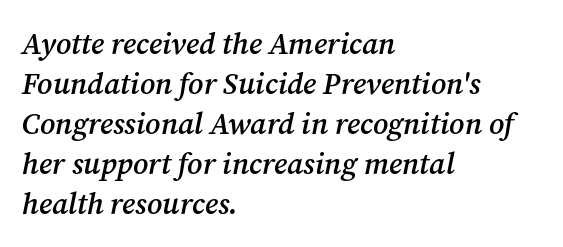
The image shows 30 px semibold serif type, italic (leaning right); set left-aligned, normal line spacing (1.33x), normal letter spacing, not underlined; medium stroke contrast and a medium x-height.
